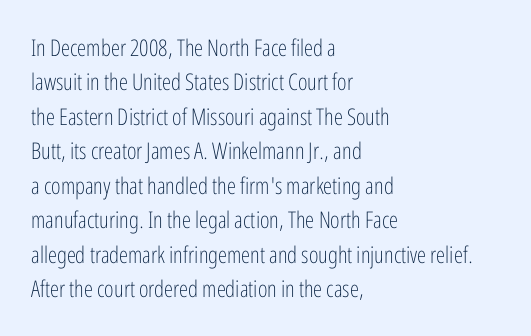
Q: Is the text bold? A: No.
Q: Is the text italic (slanted)? A: No, it is upright.
Q: Is the text underlined? A: No.
Q: How is the paragraph aligned? A: Left-aligned.
Q: Is the spacing between letters normal or unusually wide? A: Normal.
Q: Is the spacing between lines tight, normal or loose? A: Normal.
